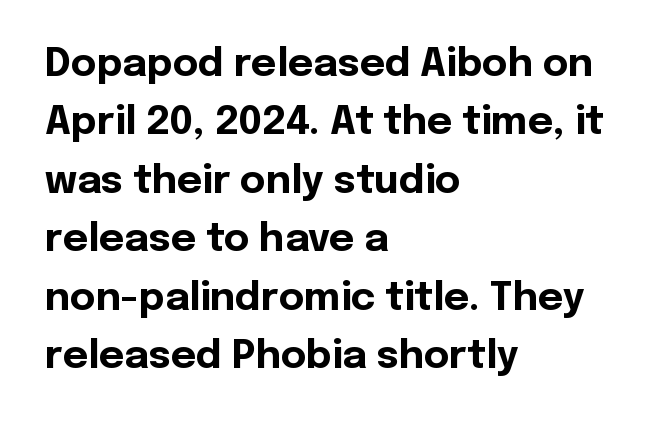
{"serif": "no", "italic": "no", "bold": "yes", "weight": "bold", "width": "normal", "x_height": "medium", "monospaced": "no", "underline": "no", "align": "left", "line_spacing": "normal", "line_spacing_ratio": 1.5, "letter_spacing": "normal", "letter_spacing_em": 0.0, "glyph_px": 39}
